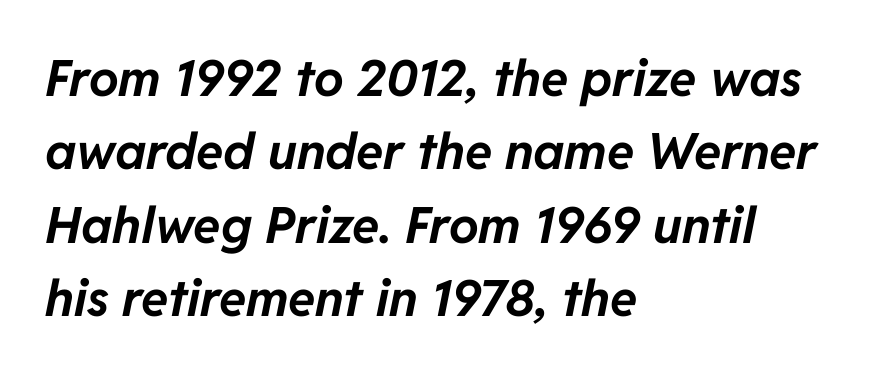
Does extra space separate the letters? No, they use regular spacing. Honestly, the row spacing looks completely unremarkable. The setting favours the left margin, as ordinary paragraphs usually do. The rendering uses a bold face; every stroke is thick and dark. Think of a printed novel: that variable character pitch is what you see here. Check the space under the baseline: it is left empty.
